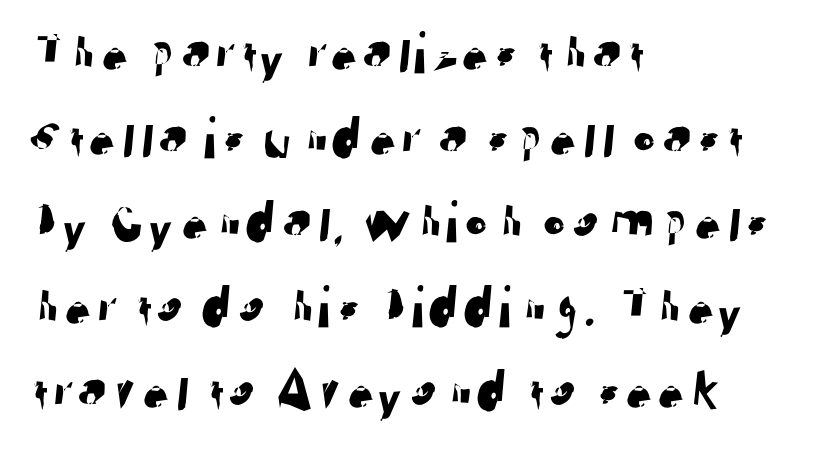
{"serif": "no", "width": "normal", "stroke_contrast": "low", "x_height": "medium", "monospaced": "no", "underline": "no", "align": "left", "line_spacing": "normal", "line_spacing_ratio": 1.41, "letter_spacing": "normal", "letter_spacing_em": 0.0, "glyph_px": 60}
